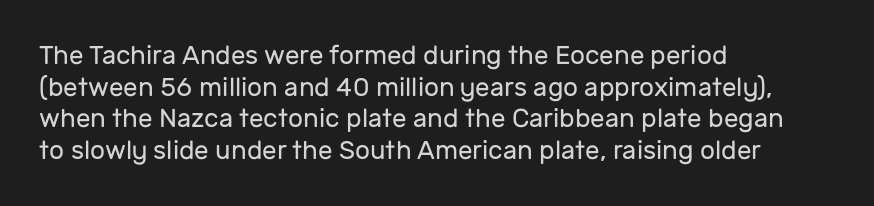
The image shows 26 px text type, upright; set left-aligned, line spacing 1.22x, normal letter spacing, not underlined.
